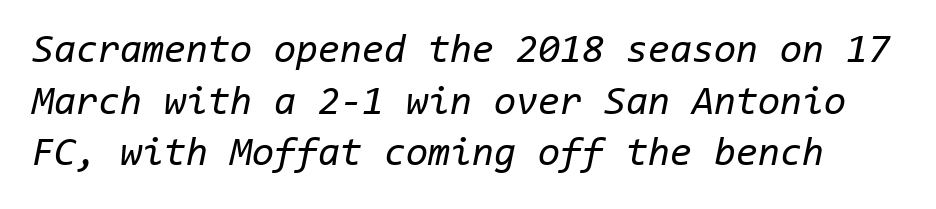
Line spacing here is normal. Observe the lean: these are italic letterforms. In terms of letterspacing, this is plain default setting. The passage shown is typed in a monospace face where columns stay perfectly aligned. Quick note: underline off. Compared with a typical body face, this is equally light or lighter still.
